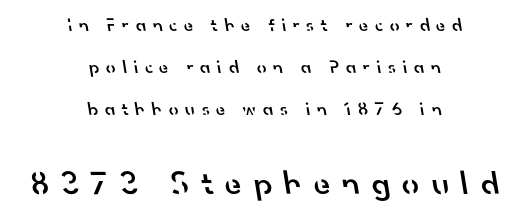
Q: Is the text bold? A: Semi-bold.
Q: Is the typeface a serif or a sans-serif typeface? A: Sans-serif.
Q: Is the text underlined? A: No.
Q: How is the paragraph aligned? A: Centered.
Q: Is the spacing between letters normal or unusually wide? A: Unusually wide.
Q: Is the spacing between lines tight, normal or loose? A: Loose.
Q: Which block of text is set in a larger size, the first (top) or the second (bottom)? A: The second (bottom) one.
Q: Width (condensed, normal, or wide)? A: Normal.
Q: Stroke contrast? A: Low.
Q: x-height? A: Small.
Q: Monospaced? A: No.
